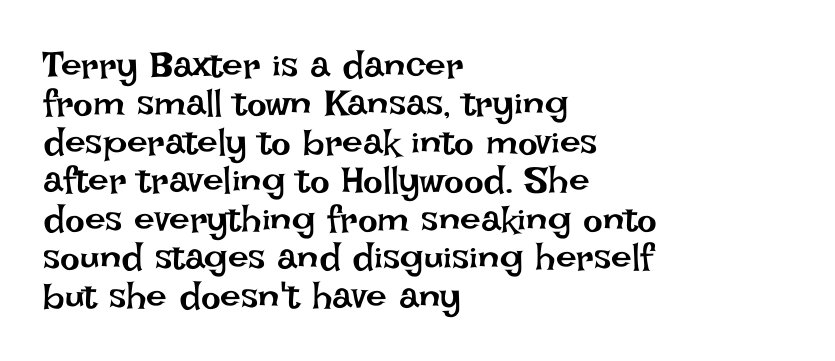
A student would call this left alignment; a typographer would say flush left, rag right. Do the letters lean? They stand straight. Baseline-to-baseline distance is barely more than the letter height. The rendering uses natural spacing where letterforms have individual widths. Observe the ordinary spacing: letters are neighbours, not strangers. The strip under each line holds only bare page.
